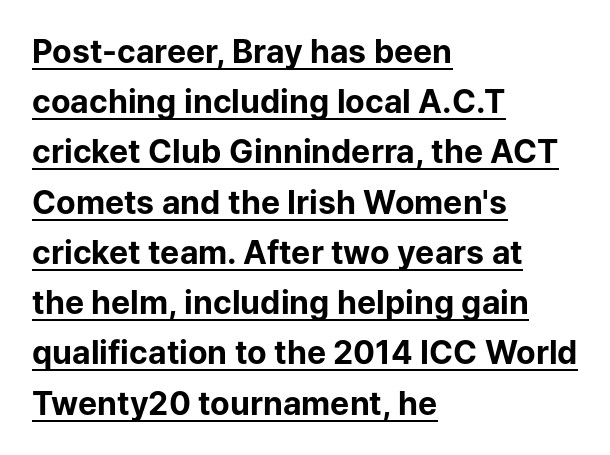
Upright lettering throughout. Left-aligned paragraph, ragged on the right. What kind of face is this? One without serifs — a sans. This block has exactly the height ordinary leading produces.
